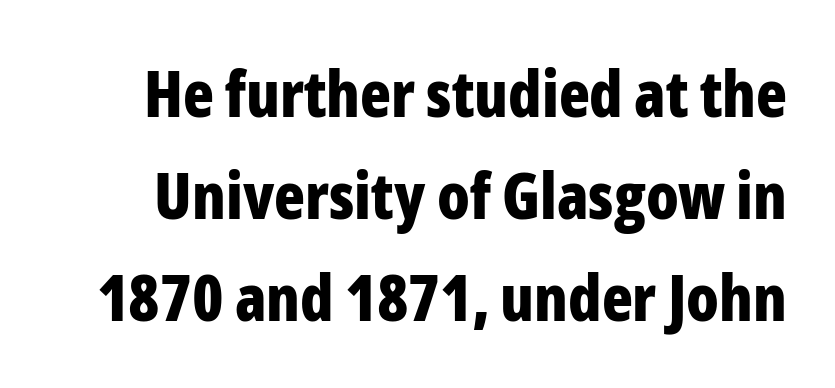
Note the varied advance widths — an 'i' is clearly narrower than an 'm'. Short note: letters normally spaced. The type sits square on the baseline with zero lean. The area under the type is left untouched. These words are printed bold, with thick strokes throughout. Serifs: no, the terminals of the letterforms are clean.
